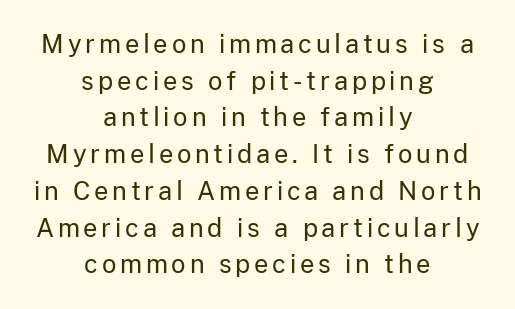
{"italic": "no", "bold": "no", "underline": "no", "align": "center", "line_spacing": "normal", "line_spacing_ratio": 1.47, "glyph_px": 25}
